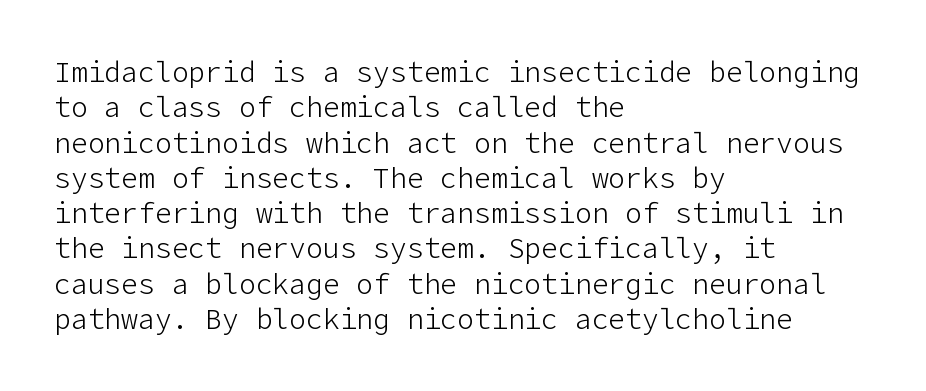
The rendering uses a moderate line-height, typical for paragraphs. The type sits square on the baseline with zero lean. Short and long lines alike share a common starting point at left. Nobody drew a line under any word here. Spacing between characters is what you'd get straight out of the box.
